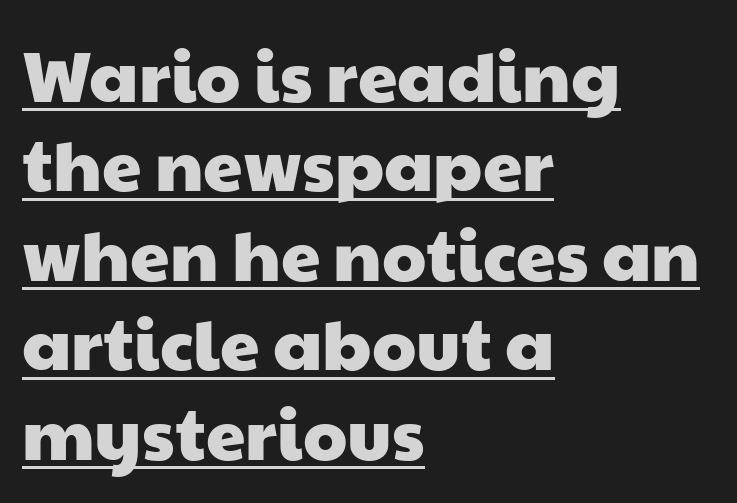
This rendering employs a face without finishing strokes, i.e., a sans-serif. Notice how a bar underscores the lettering throughout. What's the leading like? Ordinary, nothing unusual. The passage shown is typed in a proportional face where columns would drift. The tracking reads as untouched default to a designer's eye.
